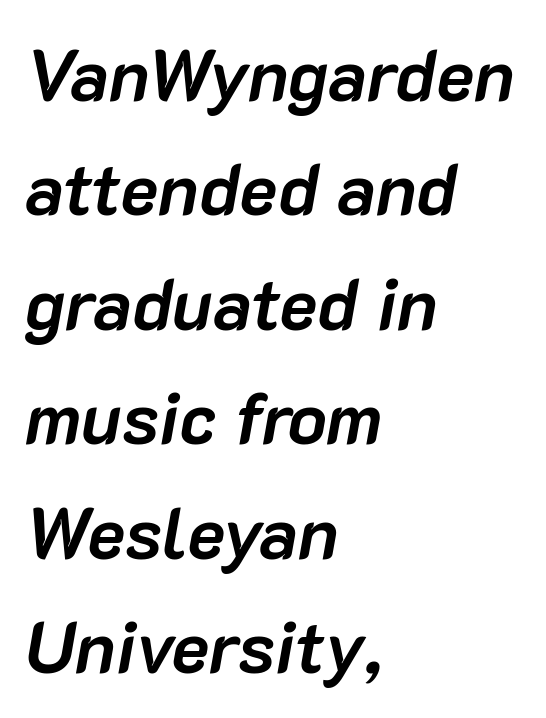
{"italic": "yes", "lean": "right", "slant_degrees": 10, "bold": "yes", "weight": "semibold", "width": "normal", "stroke_contrast": "low", "x_height": "medium", "monospaced": "no", "underline": "no", "align": "left", "line_spacing": "normal", "line_spacing_ratio": 1.59, "letter_spacing": "normal", "letter_spacing_em": 0.0, "glyph_px": 72}
